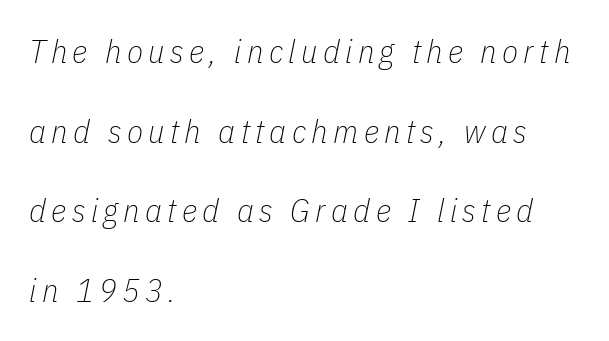
Baseline-to-baseline distance is far greater than the letter height. In CSS terms this would be text-align: left. A light-to-regular cut is what we see here. Here the designer chose a conventional face with non-uniform glyph widths. This rendering features lettering with no underline.
